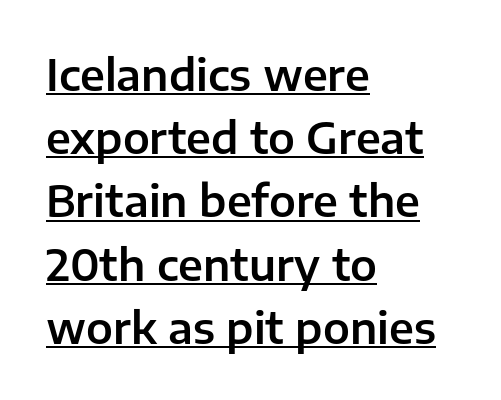
Glance below the letters and you will spot a drawn line. Layout note: lines flush left. Grotesque or geometric, the face here clearly has no serifs. Posture: straight, roman, zero tilt. Does extra space separate the letters? No, they use regular spacing.
